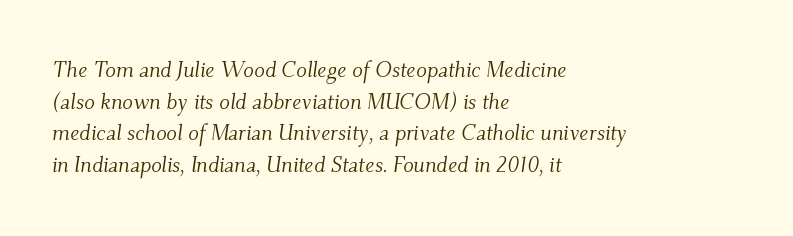
{"italic": "yes", "lean": "right", "slant_degrees": 9, "bold": "no", "underline": "no", "align": "left", "line_spacing": "normal", "line_spacing_ratio": 1.44, "letter_spacing": "normal", "letter_spacing_em": 0.0, "glyph_px": 22}
